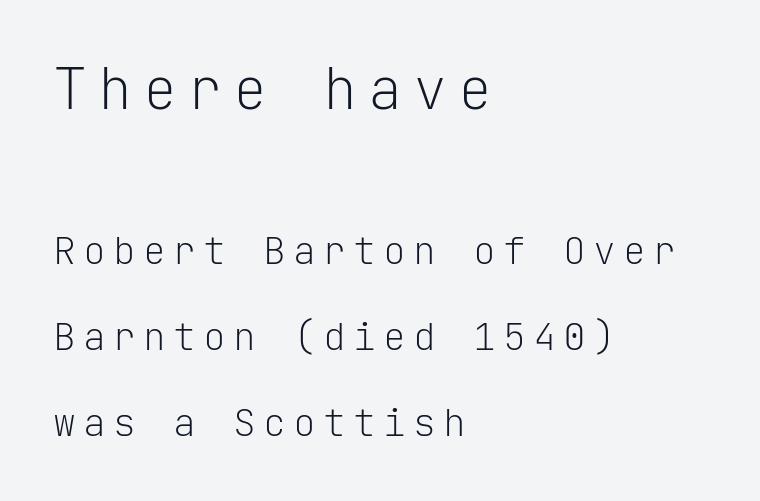
{"serif": "no", "italic": "no", "bold": "no", "weight": "light", "width": "normal", "stroke_contrast": "low", "x_height": "medium", "monospaced": "yes", "underline": "no", "align": "left", "line_spacing": "loose", "line_spacing_ratio": 2.26, "larger_block": "first", "size_ratio": 1.5, "glyph_px": 57}
